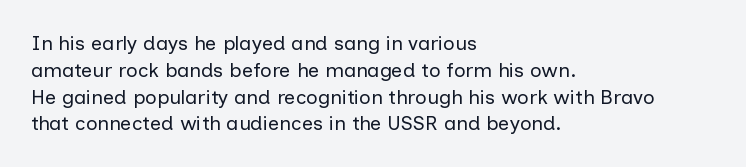
{"italic": "no", "bold": "no", "underline": "no", "align": "left", "line_spacing": "normal", "line_spacing_ratio": 1.34, "letter_spacing": "normal", "letter_spacing_em": 0.0, "glyph_px": 20}
